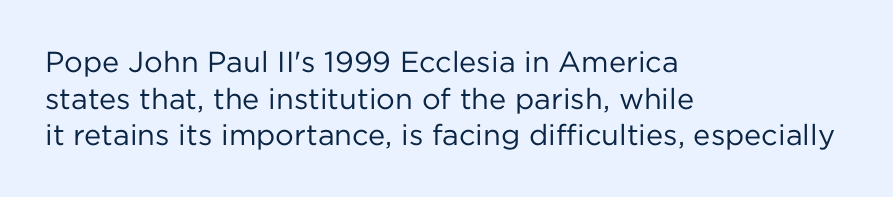
{"serif": "no", "italic": "no", "bold": "no", "weight": "regular", "width": "normal", "stroke_contrast": "low", "x_height": "medium", "monospaced": "no", "underline": "no", "align": "left", "line_spacing": "normal", "line_spacing_ratio": 1.26, "letter_spacing": "normal", "letter_spacing_em": 0.0, "glyph_px": 29}
